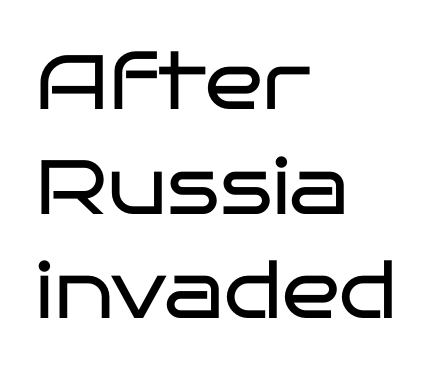
Q: Is the text bold? A: No.
Q: Is the text italic (slanted)? A: No, it is upright.
Q: Is the typeface a serif or a sans-serif typeface? A: Sans-serif.
Q: Is the text underlined? A: No.
Q: How is the paragraph aligned? A: Left-aligned.
Q: Is the spacing between letters normal or unusually wide? A: Normal.
Q: Is the spacing between lines tight, normal or loose? A: Normal.
Q: Width (condensed, normal, or wide)? A: Wide.
Q: Stroke contrast? A: Low.
Q: x-height? A: Large.
Q: Monospaced? A: No.
